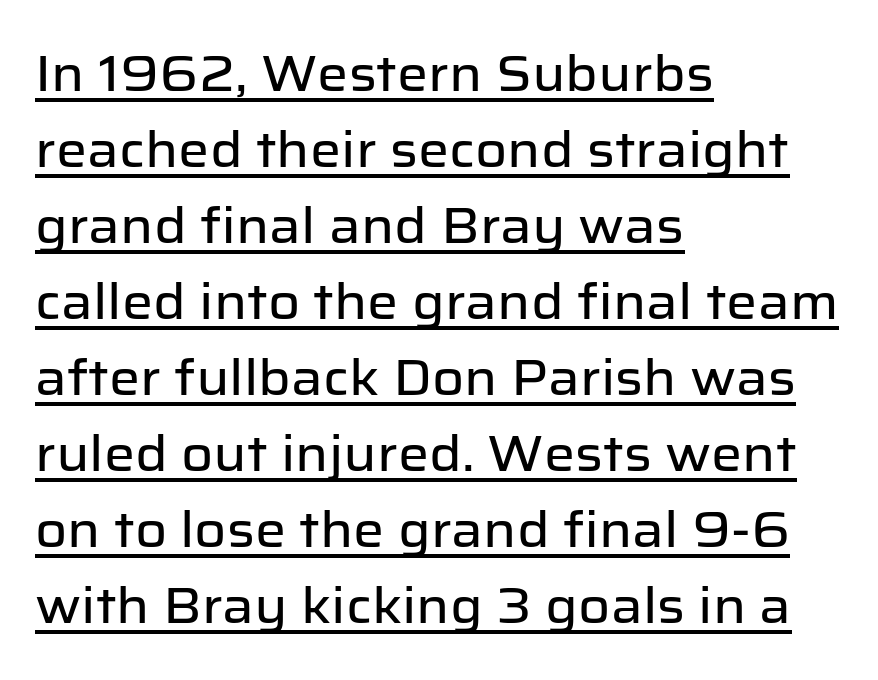
Q: Is the text italic (slanted)? A: No, it is upright.
Q: Is the typeface a serif or a sans-serif typeface? A: Sans-serif.
Q: Is the text underlined? A: Yes.
Q: How is the paragraph aligned? A: Left-aligned.
Q: Is the spacing between letters normal or unusually wide? A: Normal.
Q: Is the spacing between lines tight, normal or loose? A: Normal.
Q: Width (condensed, normal, or wide)? A: Normal.
Q: Stroke contrast? A: Low.
Q: x-height? A: Medium.
Q: Monospaced? A: No.
